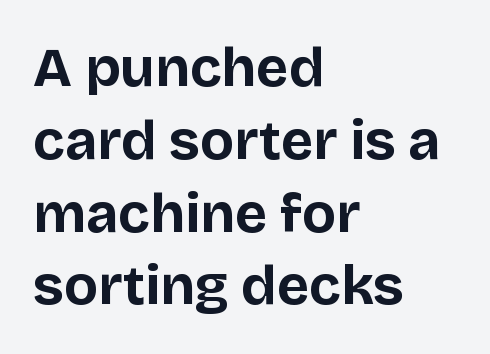
{"serif": "no", "italic": "no", "bold": "yes", "weight": "bold", "width": "normal", "stroke_contrast": "low", "x_height": "large", "monospaced": "no", "underline": "no", "align": "left", "line_spacing": "normal", "line_spacing_ratio": 1.3, "letter_spacing": "normal", "letter_spacing_em": 0.0, "glyph_px": 56}
